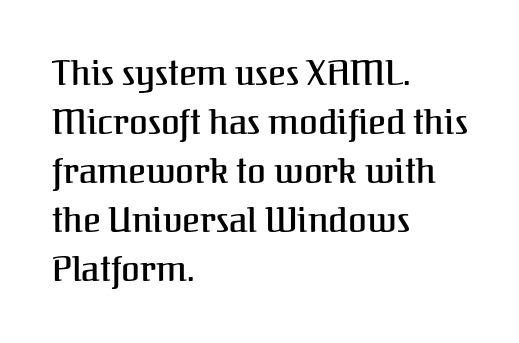
Q: Is the text italic (slanted)? A: No, it is upright.
Q: Is the typeface a serif or a sans-serif typeface? A: Serif.
Q: Is the text underlined? A: No.
Q: How is the paragraph aligned? A: Left-aligned.
Q: Is the spacing between letters normal or unusually wide? A: Normal.
Q: Is the spacing between lines tight, normal or loose? A: Normal.
Q: Width (condensed, normal, or wide)? A: Normal.
Q: Stroke contrast? A: Medium.
Q: x-height? A: Medium.
Q: Monospaced? A: No.
